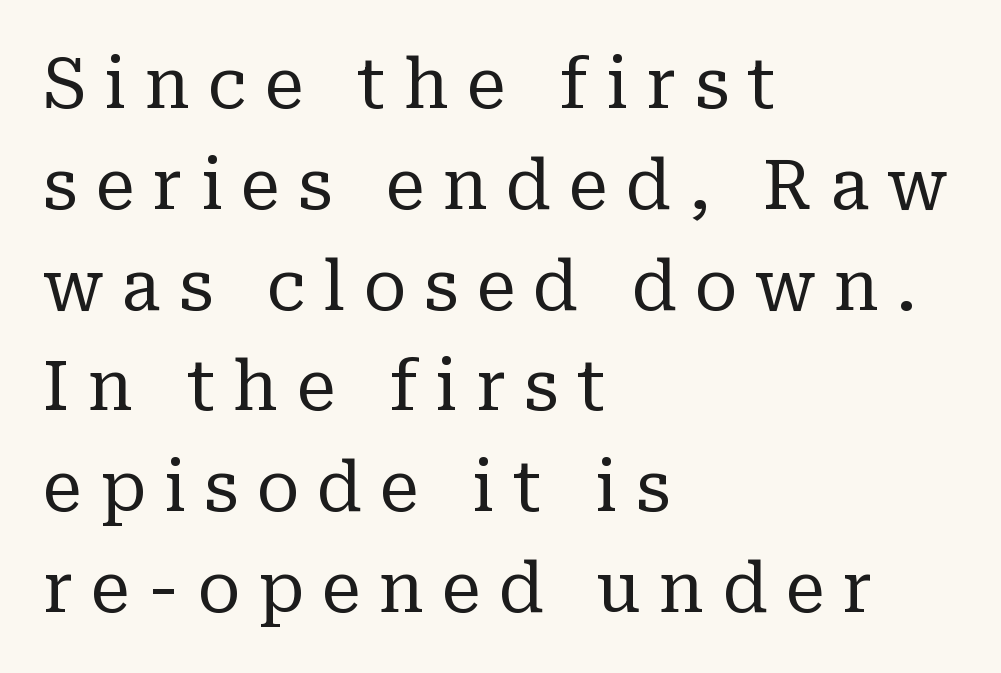
The image shows 70 px regular-weight serif type, upright; set left-aligned, normal line spacing (1.44x), unusually wide letter spacing (+0.26 em), not underlined; low stroke contrast and a medium x-height.
